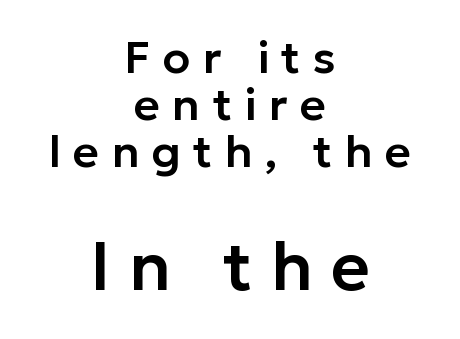
The image shows 67 px sans-serif type, upright; set centered, tight line spacing (1.05x), unusually wide letter spacing (+0.27 em), not underlined; the second (bottom) block is 1.49x larger; low stroke contrast and a medium x-height.
